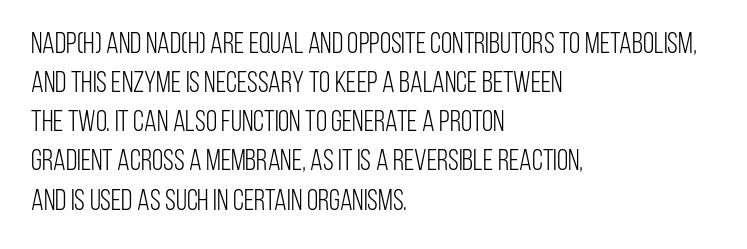
The image shows 29 px light, condensed sans-serif type, upright; set left-aligned, normal line spacing (1.35x), normal letter spacing, not underlined; low stroke contrast and a large x-height.
